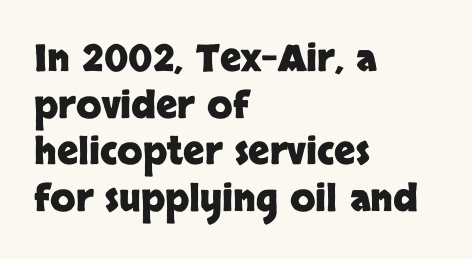
{"serif": "no", "italic": "no", "bold": "yes", "weight": "heavy", "width": "normal", "stroke_contrast": "low", "x_height": "large", "monospaced": "no", "underline": "no", "align": "left", "line_spacing": "normal", "line_spacing_ratio": 1.26, "letter_spacing": "normal", "letter_spacing_em": 0.0, "glyph_px": 37}
